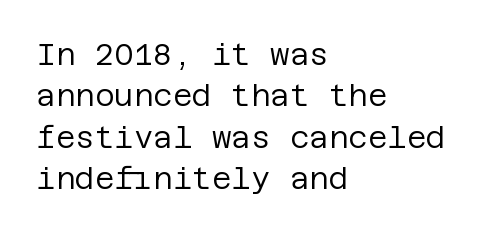
How would I describe the line gaps? Plain and ordinary. A quiet, ordinary-to-light weight characterises the typeface. Are there feet on the stems? There aren't — it's a sans. The font's upright variant was chosen for this text. No word sits above an underline. Visually the block forms a straight wall on the left and a jagged coastline on the right.
